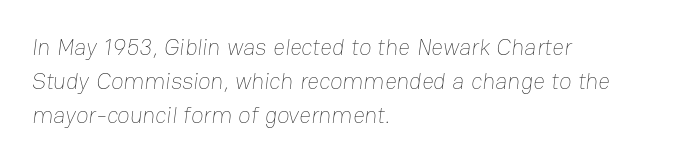
{"bold": "no", "underline": "no", "align": "left", "line_spacing": "normal", "line_spacing_ratio": 1.48, "letter_spacing": "normal", "letter_spacing_em": 0.0, "glyph_px": 23}
